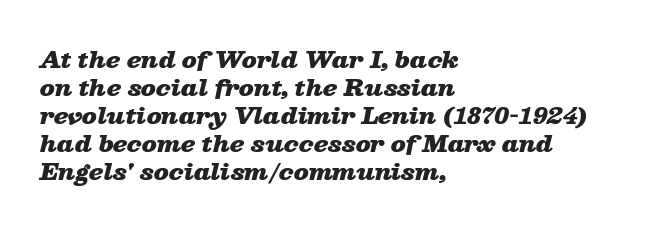
{"italic": "yes", "lean": "right", "slant_degrees": 13, "bold": "yes", "underline": "no", "align": "left", "line_spacing": "normal", "line_spacing_ratio": 1.27, "letter_spacing": "normal", "letter_spacing_em": 0.0, "glyph_px": 22}
